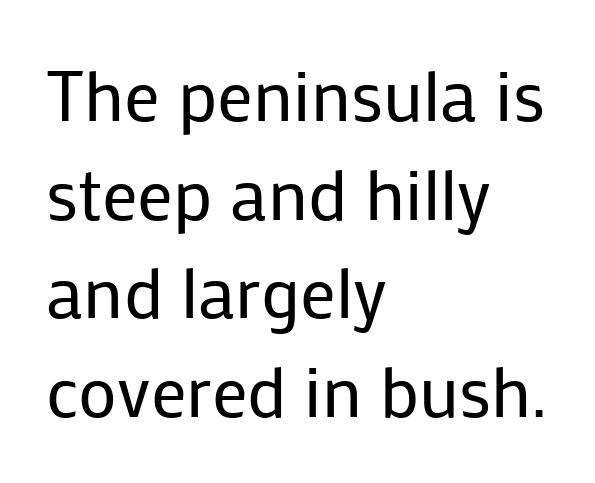
Character widths vary here, with narrow letters taking less room than wide ones. Weight: in the light-to-regular range. The designer went with a sans here, leaving each stem footless. The rag falls on the right side of this text block.
